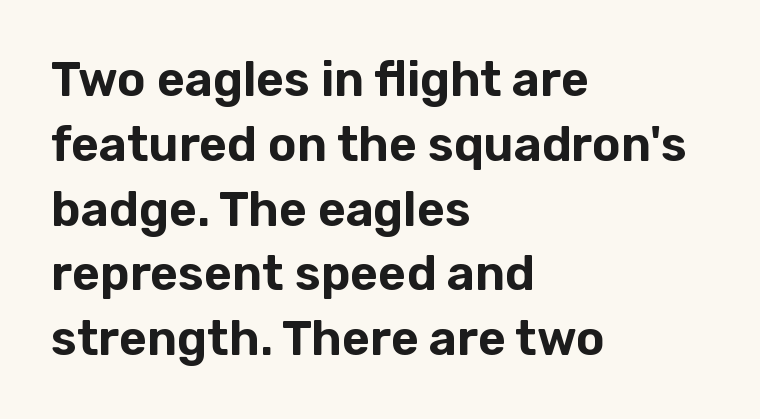
{"serif": "no", "italic": "no", "width": "normal", "stroke_contrast": "low", "x_height": "medium", "monospaced": "no", "underline": "no", "align": "left", "line_spacing": "normal", "line_spacing_ratio": 1.35, "letter_spacing": "normal", "letter_spacing_em": 0.0, "glyph_px": 48}
